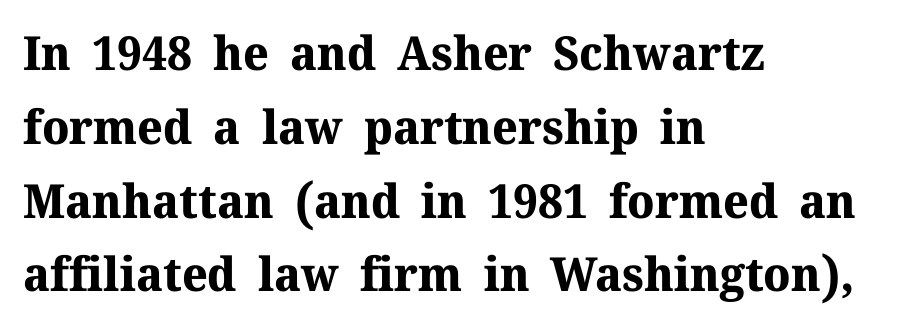
The image shows 47 px bold serif type, upright; set left-aligned, normal line spacing (1.57x), normal letter spacing, not underlined; medium stroke contrast and a medium x-height.
